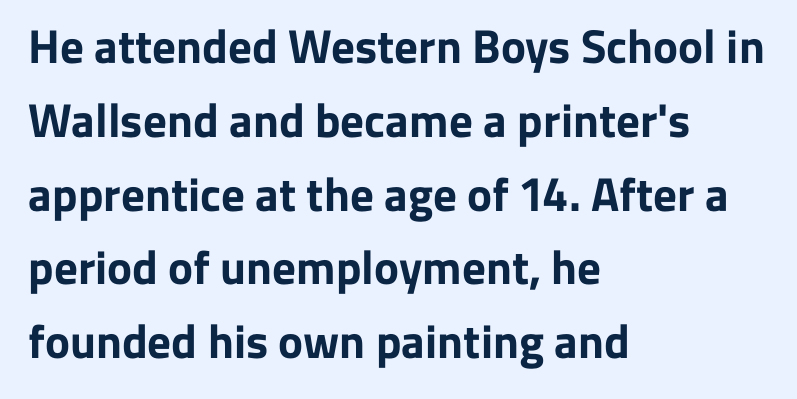
To sum up the face: it is a sans, with no serifs. The zone under the glyphs is completely vacant. Quick note: not italic, upright. The passage shown is emphatically bold.
